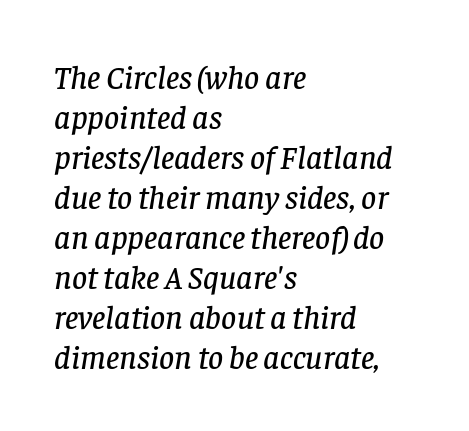
Q: Is the text italic (slanted)? A: Yes, it leans right by about 8 degrees.
Q: Is the typeface a serif or a sans-serif typeface? A: Serif.
Q: Is the text underlined? A: No.
Q: How is the paragraph aligned? A: Left-aligned.
Q: Is the spacing between letters normal or unusually wide? A: Normal.
Q: Width (condensed, normal, or wide)? A: Normal.
Q: Stroke contrast? A: Low.
Q: x-height? A: Large.
Q: Monospaced? A: No.
